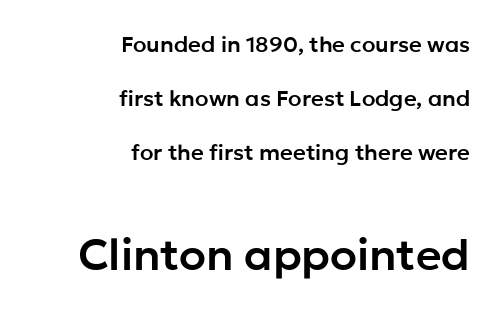
Q: Is the text italic (slanted)? A: No, it is upright.
Q: Is the typeface a serif or a sans-serif typeface? A: Sans-serif.
Q: Is the text underlined? A: No.
Q: How is the paragraph aligned? A: Right-aligned.
Q: Is the spacing between letters normal or unusually wide? A: Normal.
Q: Is the spacing between lines tight, normal or loose? A: Loose.
Q: Which block of text is set in a larger size, the first (top) or the second (bottom)? A: The second (bottom) one.
Q: Width (condensed, normal, or wide)? A: Normal.
Q: Stroke contrast? A: Low.
Q: x-height? A: Medium.
Q: Monospaced? A: No.
